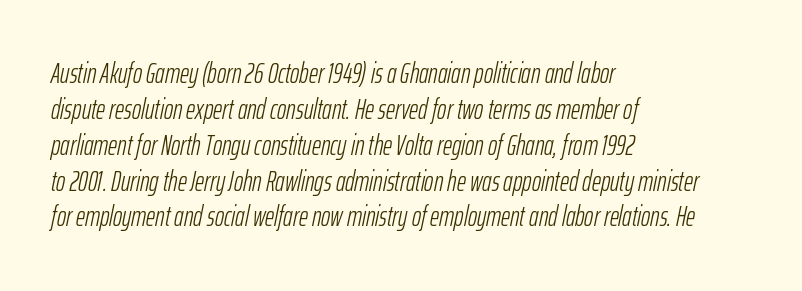
{"italic": "yes", "lean": "right", "slant_degrees": 12, "bold": "no", "weight": "light", "width": "condensed", "stroke_contrast": "low", "x_height": "medium", "monospaced": "no", "underline": "no", "align": "left", "line_spacing": "normal", "line_spacing_ratio": 1.28, "letter_spacing": "normal", "letter_spacing_em": 0.0, "glyph_px": 28}
